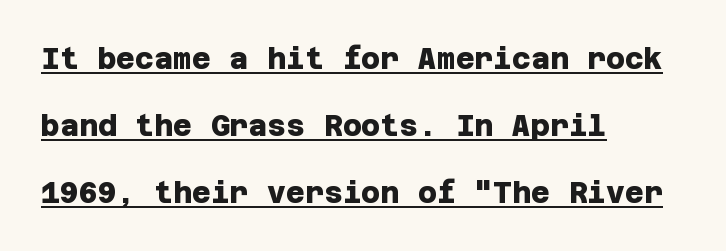
{"serif": "no", "bold": "yes", "weight": "heavy", "width": "normal", "stroke_contrast": "low", "x_height": "large", "underline": "yes", "align": "left", "line_spacing": "loose", "line_spacing_ratio": 2.31, "letter_spacing": "normal", "letter_spacing_em": 0.0, "glyph_px": 29}
